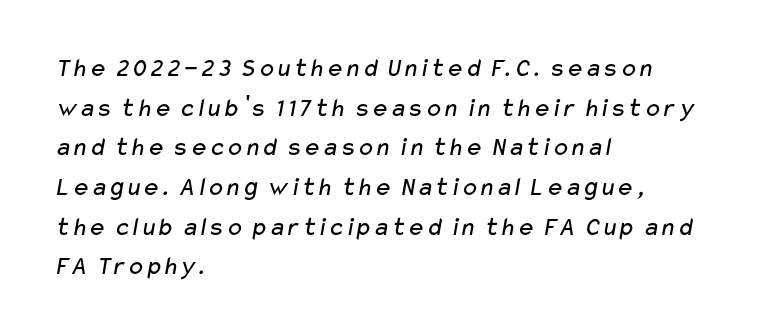
Q: Is the text bold? A: No.
Q: Is the text underlined? A: No.
Q: How is the paragraph aligned? A: Left-aligned.
Q: Is the spacing between letters normal or unusually wide? A: Normal.
Q: Is the spacing between lines tight, normal or loose? A: Normal.
